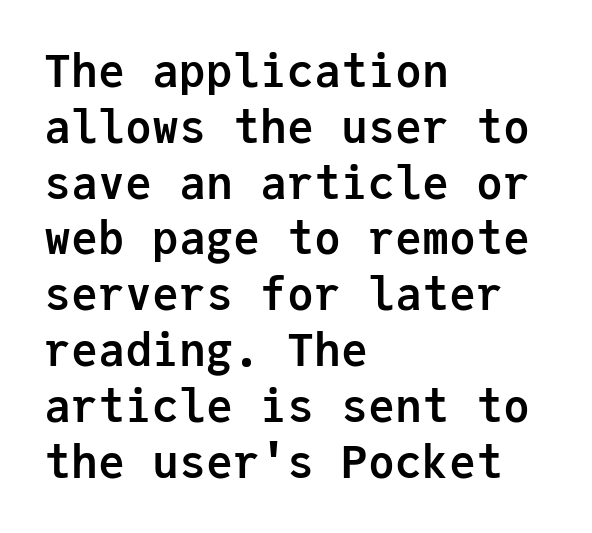
Q: Is the text bold? A: Yes.
Q: Is the text italic (slanted)? A: No, it is upright.
Q: Is the typeface a serif or a sans-serif typeface? A: Sans-serif.
Q: Is the text underlined? A: No.
Q: How is the paragraph aligned? A: Left-aligned.
Q: Is the spacing between letters normal or unusually wide? A: Normal.
Q: Width (condensed, normal, or wide)? A: Normal.
Q: Stroke contrast? A: Low.
Q: x-height? A: Medium.
Q: Monospaced? A: Yes.
